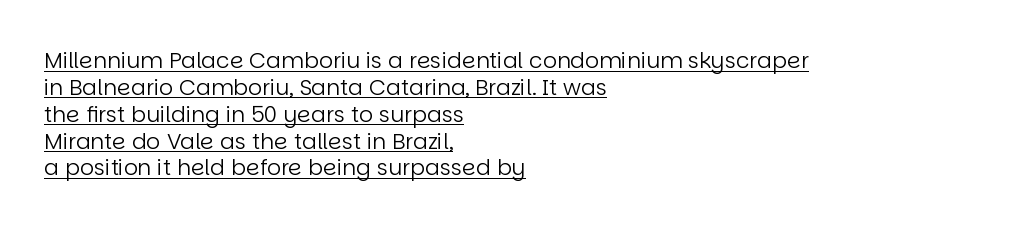
Q: Is the text bold? A: No.
Q: Is the text italic (slanted)? A: No, it is upright.
Q: Is the text underlined? A: Yes.
Q: How is the paragraph aligned? A: Left-aligned.
Q: Is the spacing between letters normal or unusually wide? A: Normal.
